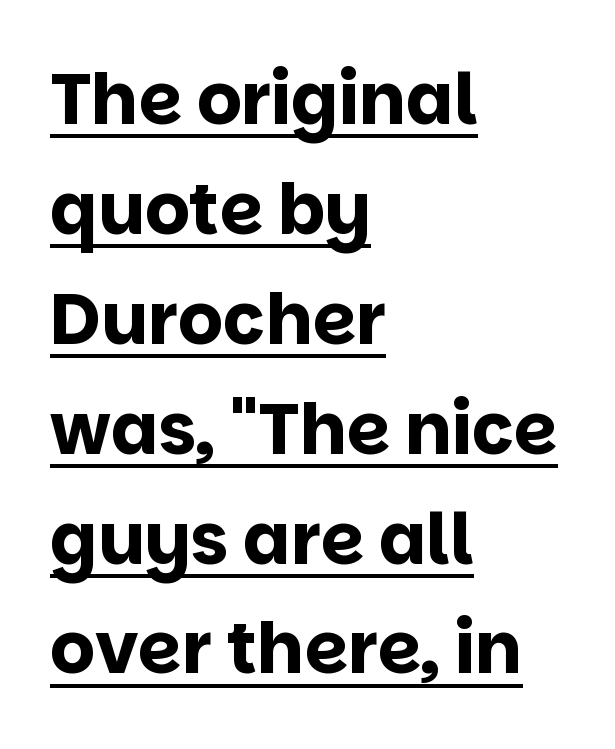
{"serif": "no", "italic": "no", "bold": "yes", "weight": "bold", "width": "normal", "stroke_contrast": "low", "x_height": "large", "monospaced": "no", "underline": "yes", "align": "left", "line_spacing": "normal", "line_spacing_ratio": 1.57, "letter_spacing": "normal", "letter_spacing_em": 0.0, "glyph_px": 70}
